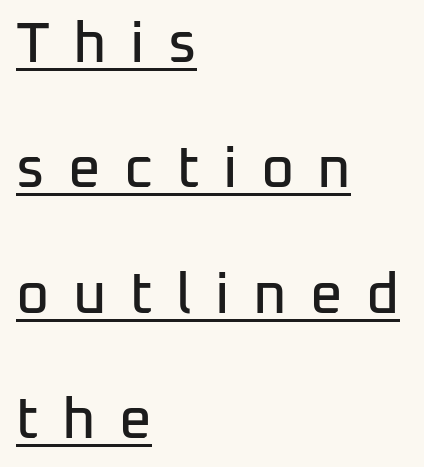
Q: Is the text italic (slanted)? A: No, it is upright.
Q: Is the typeface a serif or a sans-serif typeface? A: Sans-serif.
Q: Is the text underlined? A: Yes.
Q: How is the paragraph aligned? A: Left-aligned.
Q: Is the spacing between letters normal or unusually wide? A: Unusually wide.
Q: Is the spacing between lines tight, normal or loose? A: Loose.
Q: Width (condensed, normal, or wide)? A: Normal.
Q: Stroke contrast? A: Low.
Q: x-height? A: Medium.
Q: Monospaced? A: No.
